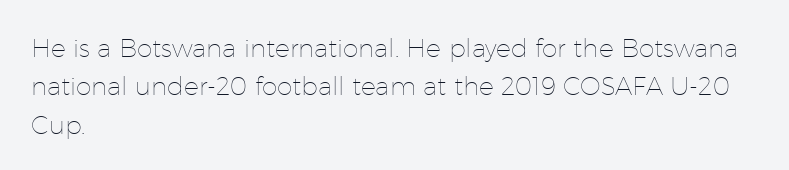
The image shows 25 px text type, upright; set left-aligned, normal line spacing (1.54x), normal letter spacing, not underlined.
